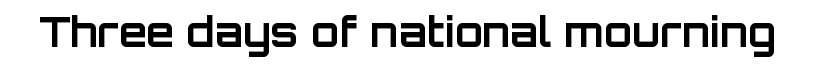
Clear beneath every line of the passage. The letters stand straight up with perfectly vertical stems. These lines are rendered in a variable-pitch font. Nope, no serifs anywhere on these letters. Typographic density is high because the face is bold. There is no visible air inserted between adjacent glyphs.
